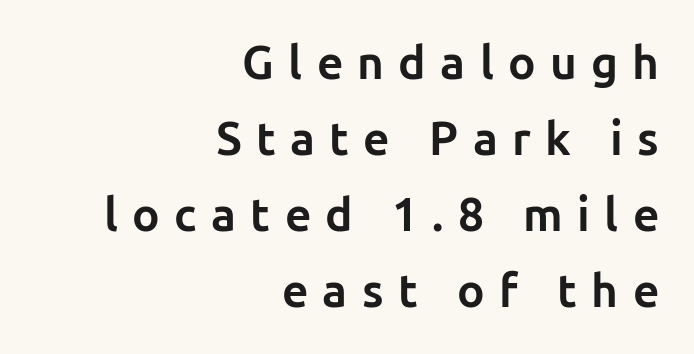
The image shows 46 px bold sans-serif type, upright; set right-aligned, normal line spacing (1.65x), unusually wide letter spacing (+0.31 em), not underlined; low stroke contrast and a medium x-height.
